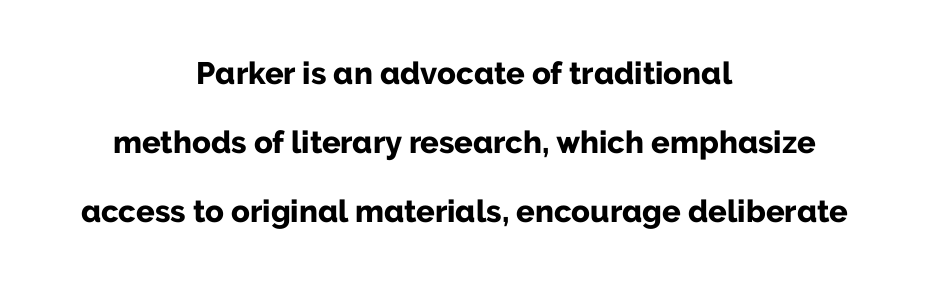
The image shows 31 px bold sans-serif type, upright; set centered, loose line spacing (2.23x), normal letter spacing, not underlined; low stroke contrast and a medium x-height.
